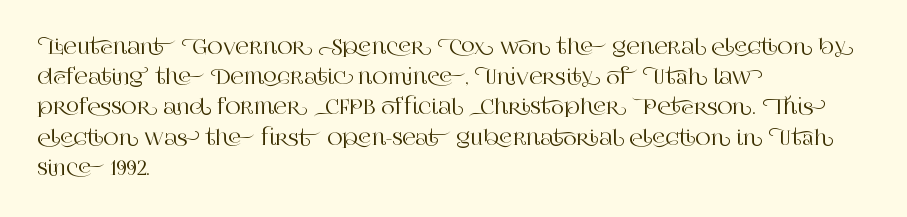
The image shows 21 px text type, upright; set left-aligned, normal line spacing (1.44x), normal letter spacing, not underlined.
